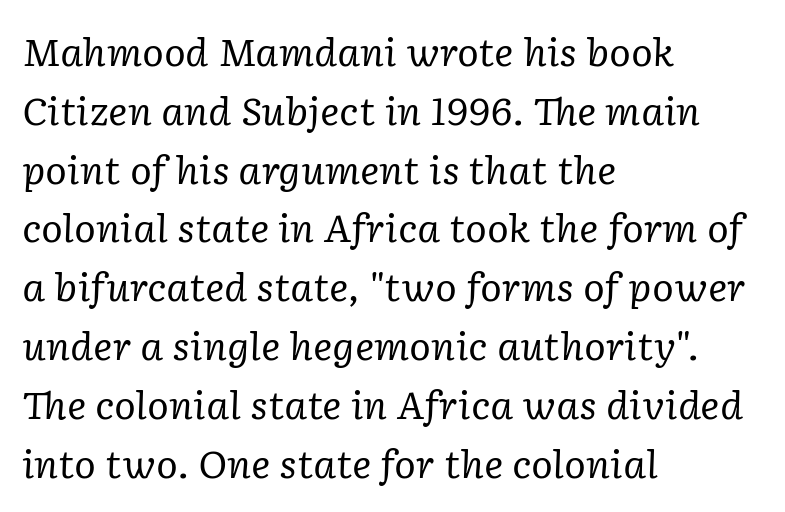
{"serif": "yes", "italic": "yes", "lean": "right", "slant_degrees": 2, "bold": "no", "weight": "regular", "width": "normal", "stroke_contrast": "low", "x_height": "medium", "monospaced": "no", "underline": "no", "align": "left", "line_spacing": "normal", "line_spacing_ratio": 1.59, "letter_spacing": "normal", "letter_spacing_em": 0.0, "glyph_px": 37}
